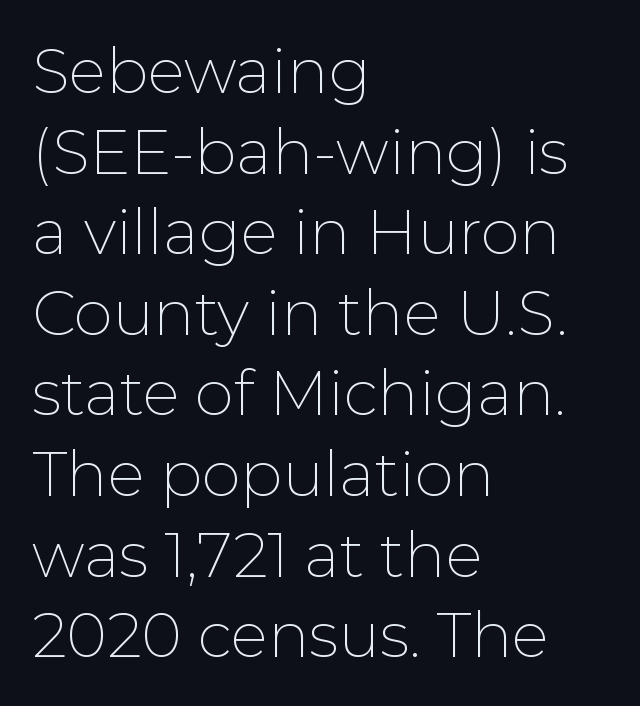
{"serif": "no", "italic": "no", "bold": "no", "weight": "thin", "width": "normal", "stroke_contrast": "low", "x_height": "medium", "monospaced": "no", "underline": "no", "align": "left", "line_spacing": "normal", "line_spacing_ratio": 1.3, "letter_spacing": "normal", "letter_spacing_em": 0.0, "glyph_px": 62}
